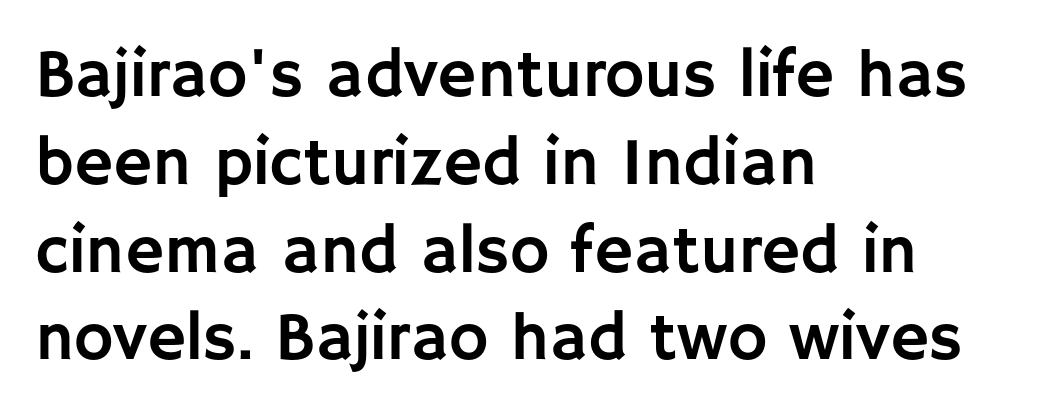
This rendering uses left alignment, leaving the right contour irregular. What kind of face is this? One without serifs — a sans. No word sits above an underline. The horizontal fit of the characters is conventional and even.
